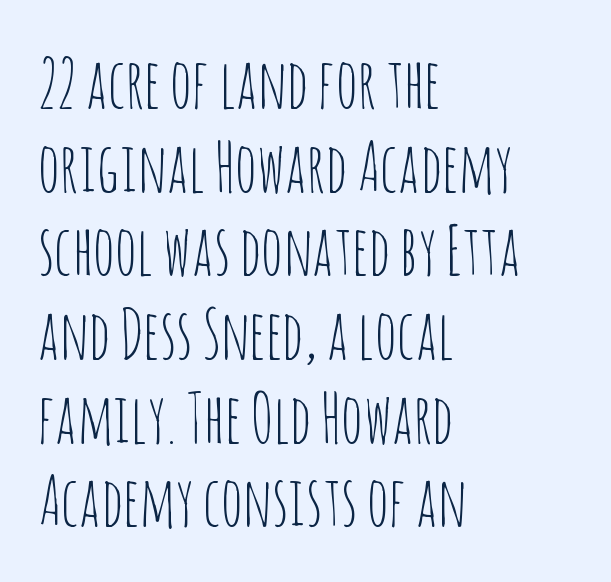
The image shows 68 px thin, condensed sans-serif type, upright; set left-aligned, line spacing 1.23x, normal letter spacing, not underlined; low stroke contrast and a large x-height.
